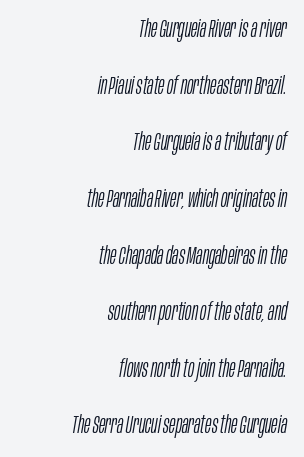
Q: Is the text bold? A: No.
Q: Is the text italic (slanted)? A: Yes, it leans right by about 10 degrees.
Q: Is the text underlined? A: No.
Q: How is the paragraph aligned? A: Right-aligned.
Q: Is the spacing between letters normal or unusually wide? A: Normal.
Q: Is the spacing between lines tight, normal or loose? A: Loose.
